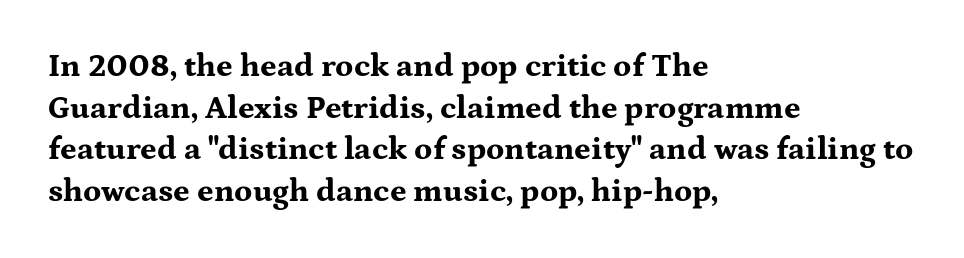
Bold? Absolutely — the strokes are thick and heavy. Words float on clear page, feet unadorned. The horizontal fit of the characters is conventional and even. Do the characters align in a grid? No, the font is proportional. The type family on display is of the serif kind. The text block is weighted toward the left margin, trailing off unevenly rightward.
